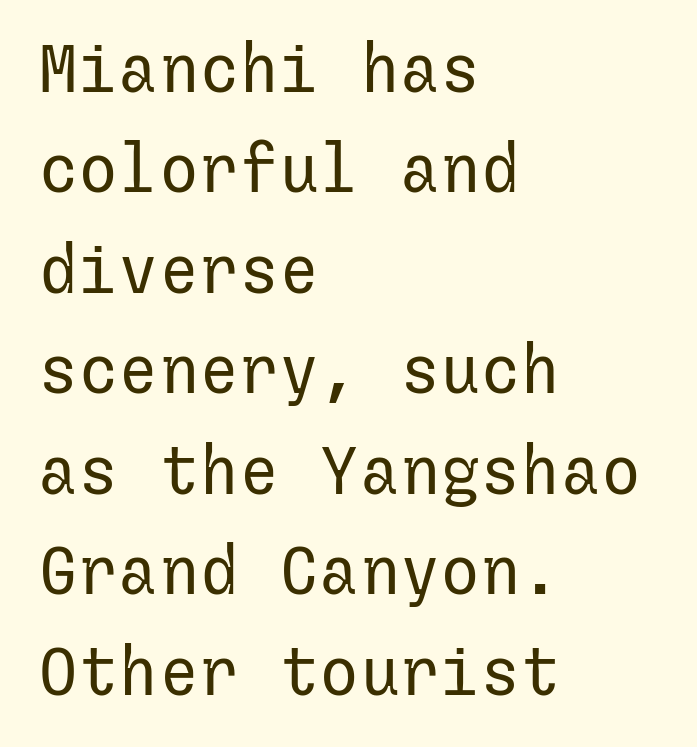
The image shows 67 px regular-weight sans-serif type, upright; set left-aligned, normal line spacing (1.5x), normal letter spacing, not underlined; low stroke contrast and a medium x-height.
